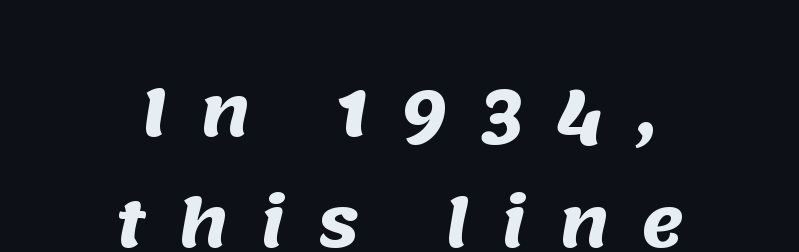
Unmarked baselines from the first word to the last. The paragraph shown floats in the horizontal middle. The font family rendered here belongs to the sans-serif group. The letterforms stand isolated, each surrounded by extra space.
